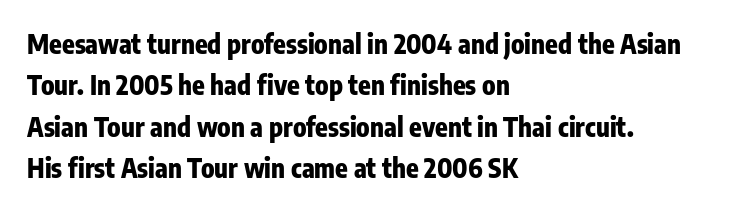
Descenders are the only things crossing below the line. Honestly, the row spacing looks completely unremarkable. The font is running at its bold setting. Inter-character spacing is left at the font's built-in metrics. Vertical strokes here are truly vertical.
